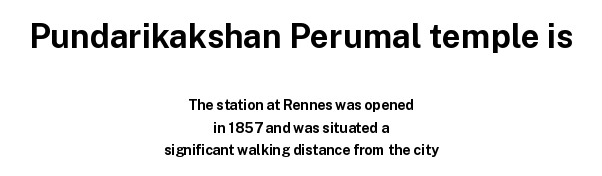
The image shows 33 px bold sans-serif type, upright; set centered, normal line spacing (1.62x), normal letter spacing, not underlined; the first (top) block is 2.36x larger; low stroke contrast and a medium x-height.
